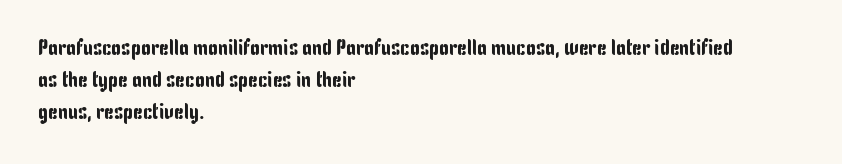
The image shows 22 px text type, upright; set left-aligned, normal line spacing (1.46x), normal letter spacing, not underlined.
